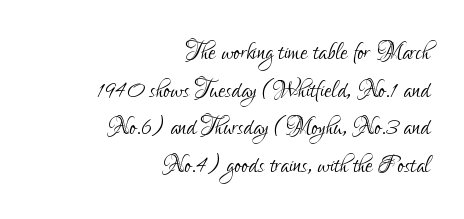
These glyphs show unthickened strokes, regular width or finer. Characters follow at the spacing the type designer built in. A clean baseline with only descenders dipping below it.
